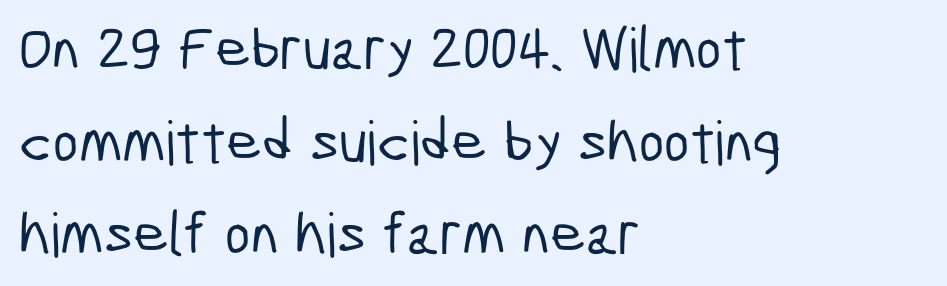
Q: Is the typeface a serif or a sans-serif typeface? A: Sans-serif.
Q: Is the text underlined? A: No.
Q: How is the paragraph aligned? A: Left-aligned.
Q: Is the spacing between letters normal or unusually wide? A: Normal.
Q: Is the spacing between lines tight, normal or loose? A: Normal.
Q: Width (condensed, normal, or wide)? A: Condensed.
Q: Stroke contrast? A: Low.
Q: x-height? A: Medium.
Q: Monospaced? A: No.
